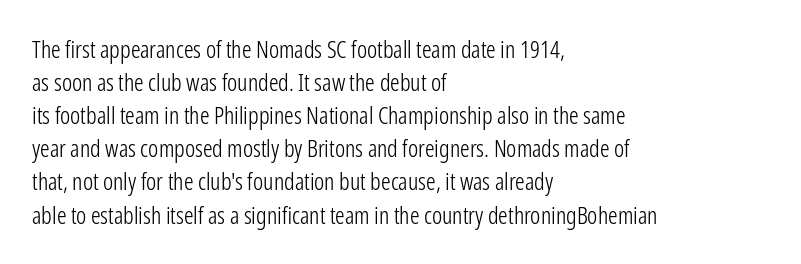
Horizontally, the lines are justified to the leading edge only. A roman cut, with each character standing at attention. The lines sit at an ordinary, default distance from one another. The font sits on the lighter half of the weight spectrum, regular included. Just letters on the line, the space beneath them empty. Standard letterfit; no display-style spreading of the glyphs.
